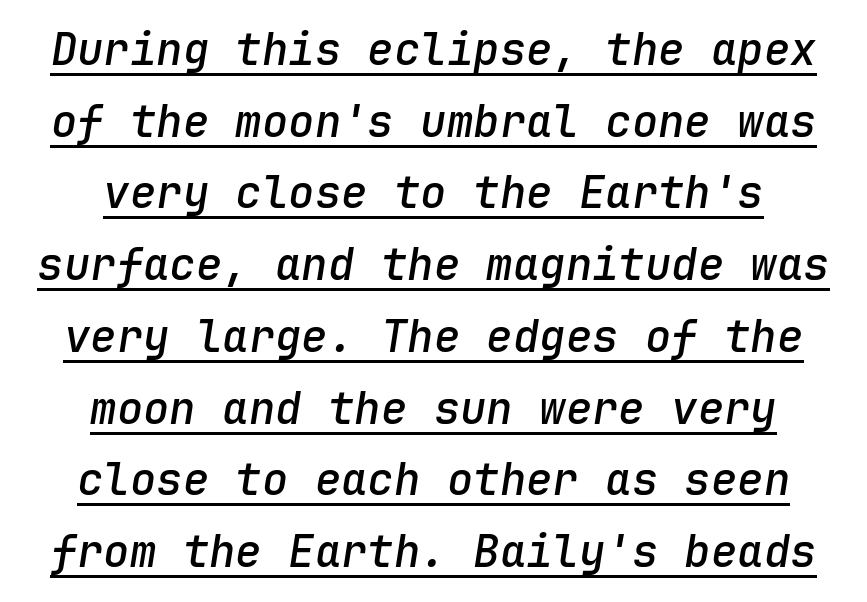
{"italic": "yes", "lean": "right", "slant_degrees": 9, "bold": "semi", "weight": "semibold", "width": "normal", "stroke_contrast": "low", "x_height": "medium", "monospaced": "yes", "underline": "yes", "align": "center", "line_spacing": "normal", "line_spacing_ratio": 1.63, "letter_spacing": "normal", "letter_spacing_em": 0.0, "glyph_px": 44}
